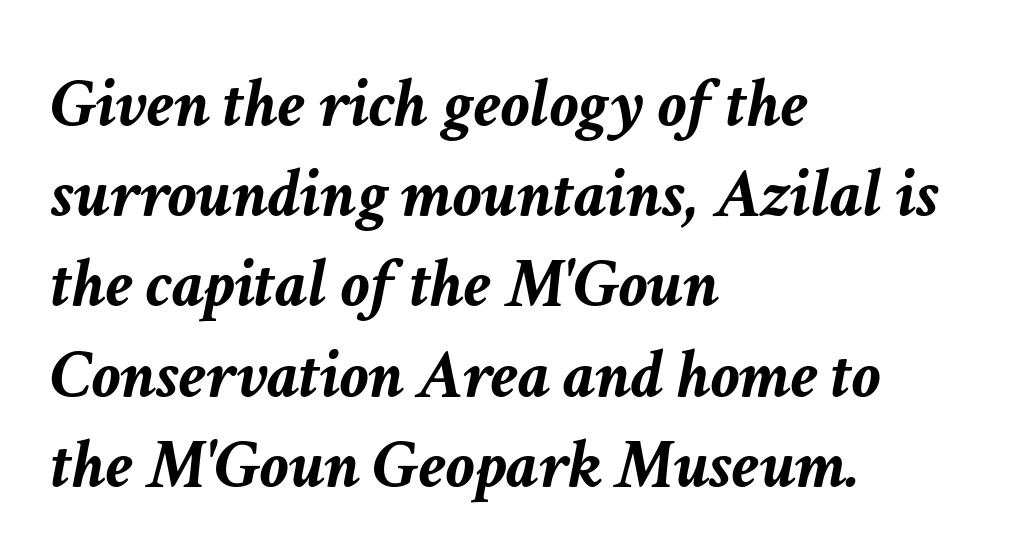
Tracking here is standard; glyphs follow each other at the usual distance. Does the weight exceed regular? Yes, all the way to bold. A bare baseline throughout the passage. Varying glyph widths throughout — classic text-font behaviour. Emphasis-style slanted type is in use. Casual observation: everything's shoved over to the left.
